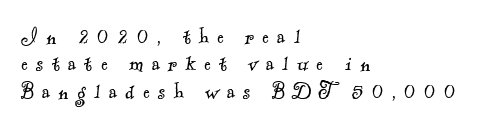
Q: Is the text bold? A: No.
Q: Is the text underlined? A: No.
Q: How is the paragraph aligned? A: Left-aligned.
Q: Is the spacing between letters normal or unusually wide? A: Unusually wide.
Q: Is the spacing between lines tight, normal or loose? A: Tight.
